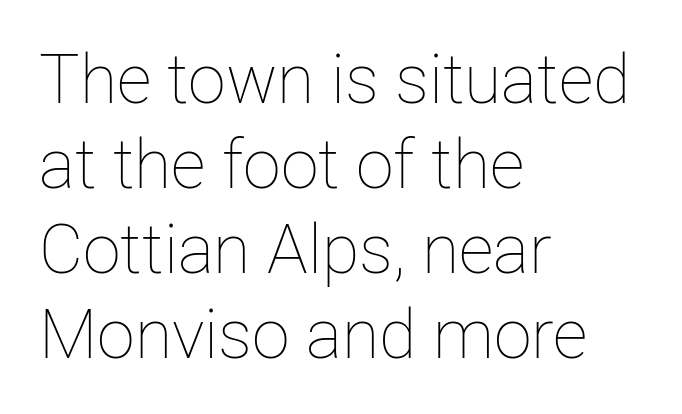
The image shows 68 px thin type, upright; set left-aligned, normal line spacing (1.25x), normal letter spacing, not underlined; low stroke contrast and a medium x-height.
